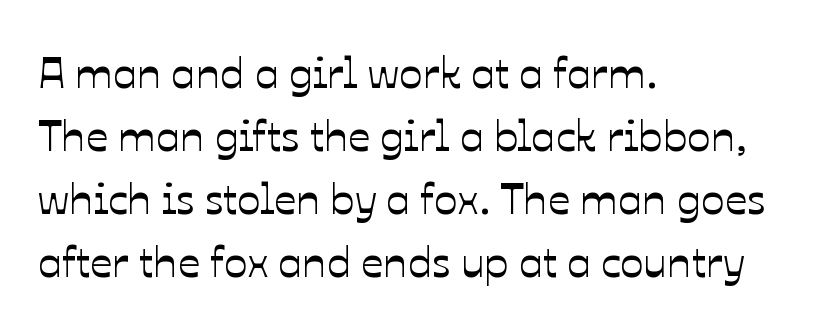
Q: Is the text italic (slanted)? A: No, it is upright.
Q: Is the text underlined? A: No.
Q: How is the paragraph aligned? A: Left-aligned.
Q: Is the spacing between letters normal or unusually wide? A: Normal.
Q: Is the spacing between lines tight, normal or loose? A: Normal.
Q: Width (condensed, normal, or wide)? A: Normal.
Q: Stroke contrast? A: Low.
Q: x-height? A: Medium.
Q: Monospaced? A: No.
